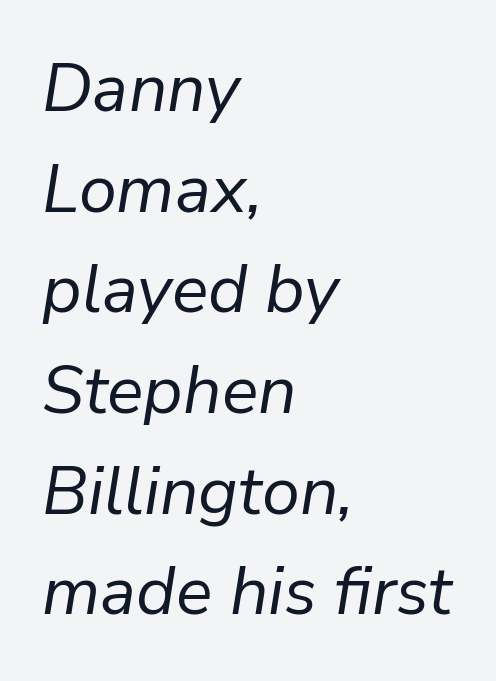
Line spacing here is normal. There is no visible air inserted between adjacent glyphs. These lines were composed using italics. Do the characters align in a grid? No, the font is proportional. The rendering anchors every line to the left-hand side.
